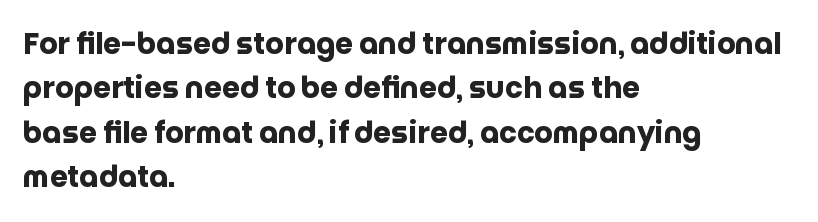
The image shows 29 px heavy sans-serif type, upright; set left-aligned, normal line spacing (1.53x), normal letter spacing, not underlined; low stroke contrast and a large x-height.
